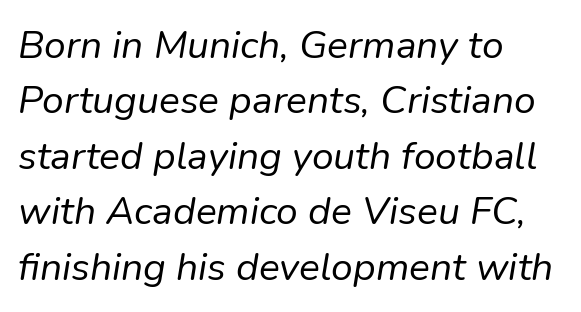
Q: Is the text bold? A: No.
Q: Is the text italic (slanted)? A: Yes, it leans right by about 9 degrees.
Q: Is the text underlined? A: No.
Q: How is the paragraph aligned? A: Left-aligned.
Q: Is the spacing between letters normal or unusually wide? A: Normal.
Q: Is the spacing between lines tight, normal or loose? A: Normal.
Q: Width (condensed, normal, or wide)? A: Normal.
Q: Stroke contrast? A: Low.
Q: x-height? A: Medium.
Q: Monospaced? A: No.
